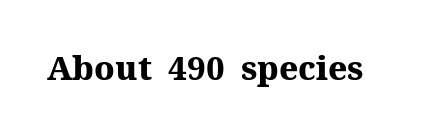
{"serif": "yes", "italic": "no", "bold": "yes", "weight": "heavy", "width": "normal", "stroke_contrast": "medium", "x_height": "medium", "monospaced": "no", "underline": "no", "letter_spacing": "normal", "letter_spacing_em": 0.0, "glyph_px": 33}
